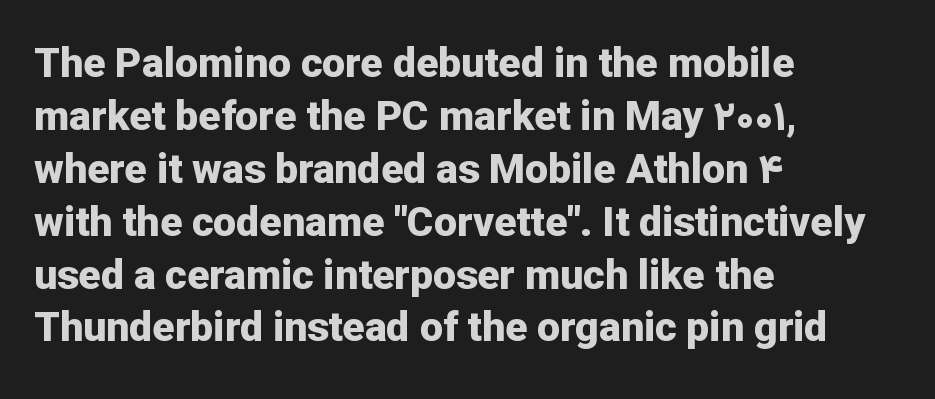
Q: Is the text bold? A: Yes.
Q: Is the text italic (slanted)? A: No, it is upright.
Q: Is the typeface a serif or a sans-serif typeface? A: Sans-serif.
Q: Is the text underlined? A: No.
Q: How is the paragraph aligned? A: Left-aligned.
Q: Is the spacing between letters normal or unusually wide? A: Normal.
Q: Is the spacing between lines tight, normal or loose? A: Normal.
Q: Width (condensed, normal, or wide)? A: Normal.
Q: Stroke contrast? A: Low.
Q: x-height? A: Medium.
Q: Monospaced? A: No.
